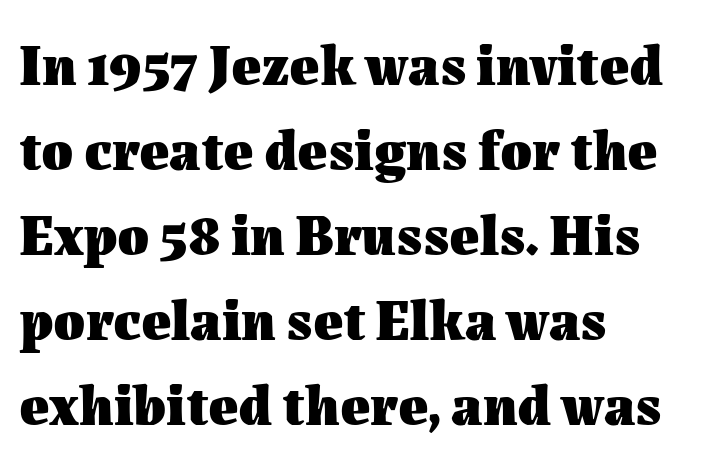
Q: Is the text bold? A: Yes.
Q: Is the text italic (slanted)? A: No, it is upright.
Q: Is the text underlined? A: No.
Q: How is the paragraph aligned? A: Left-aligned.
Q: Is the spacing between letters normal or unusually wide? A: Normal.
Q: Is the spacing between lines tight, normal or loose? A: Normal.
Q: Width (condensed, normal, or wide)? A: Normal.
Q: Stroke contrast? A: Medium.
Q: x-height? A: Medium.
Q: Monospaced? A: No.
